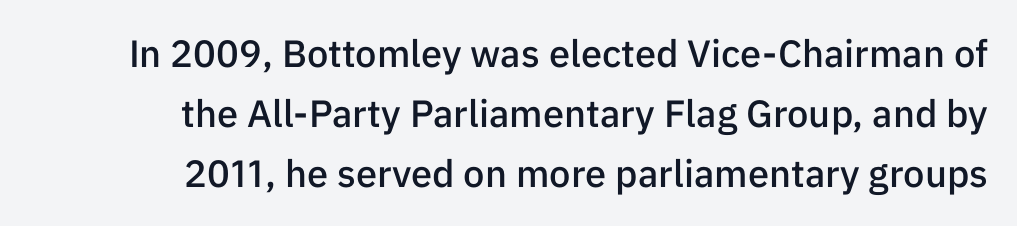
{"serif": "no", "italic": "no", "bold": "semi", "weight": "semibold", "width": "normal", "stroke_contrast": "low", "x_height": "medium", "monospaced": "no", "underline": "no", "align": "right", "line_spacing": "normal", "line_spacing_ratio": 1.58, "letter_spacing": "normal", "letter_spacing_em": 0.0, "glyph_px": 38}
